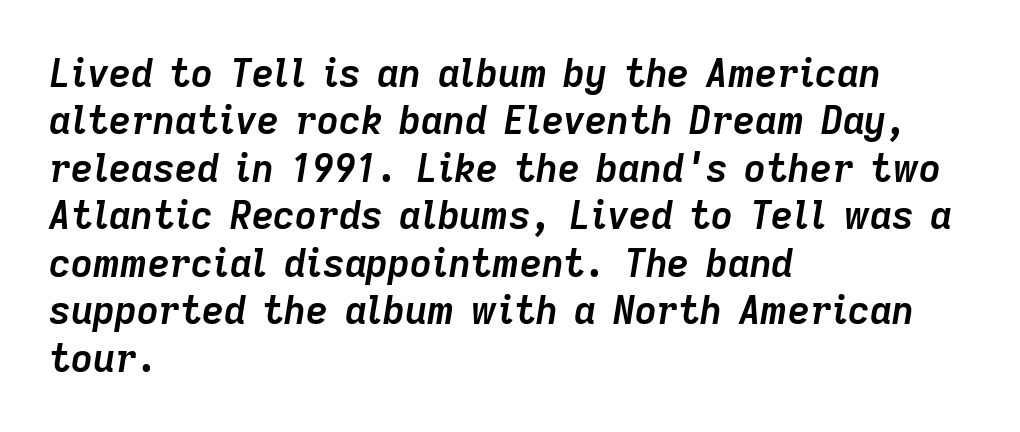
Q: Is the text bold? A: Yes.
Q: Is the text italic (slanted)? A: Yes, it leans right by about 9 degrees.
Q: Is the text underlined? A: No.
Q: How is the paragraph aligned? A: Left-aligned.
Q: Is the spacing between letters normal or unusually wide? A: Normal.
Q: Is the spacing between lines tight, normal or loose? A: Normal.
Q: Width (condensed, normal, or wide)? A: Normal.
Q: Stroke contrast? A: Low.
Q: x-height? A: Medium.
Q: Monospaced? A: No.
